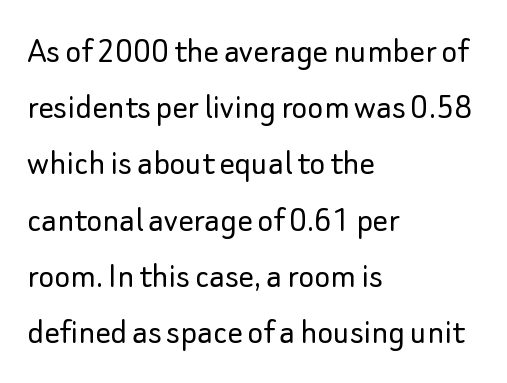
Q: Is the text bold? A: No.
Q: Is the text italic (slanted)? A: No, it is upright.
Q: Is the typeface a serif or a sans-serif typeface? A: Sans-serif.
Q: Is the text underlined? A: No.
Q: How is the paragraph aligned? A: Left-aligned.
Q: Is the spacing between letters normal or unusually wide? A: Normal.
Q: Is the spacing between lines tight, normal or loose? A: Normal.
Q: Width (condensed, normal, or wide)? A: Normal.
Q: Stroke contrast? A: Low.
Q: x-height? A: Small.
Q: Monospaced? A: No.
